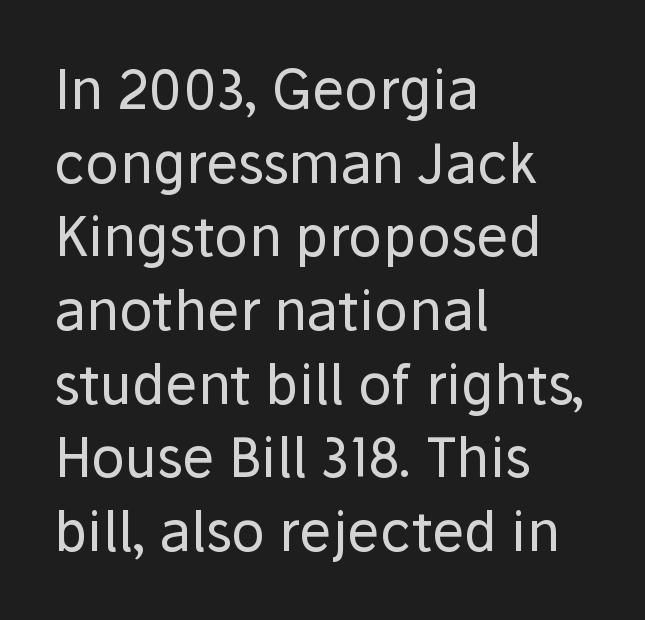
{"serif": "no", "italic": "no", "bold": "no", "weight": "regular", "width": "normal", "stroke_contrast": "low", "x_height": "medium", "monospaced": "no", "underline": "no", "align": "left", "line_spacing": "normal", "line_spacing_ratio": 1.34, "letter_spacing": "normal", "letter_spacing_em": 0.0, "glyph_px": 55}
